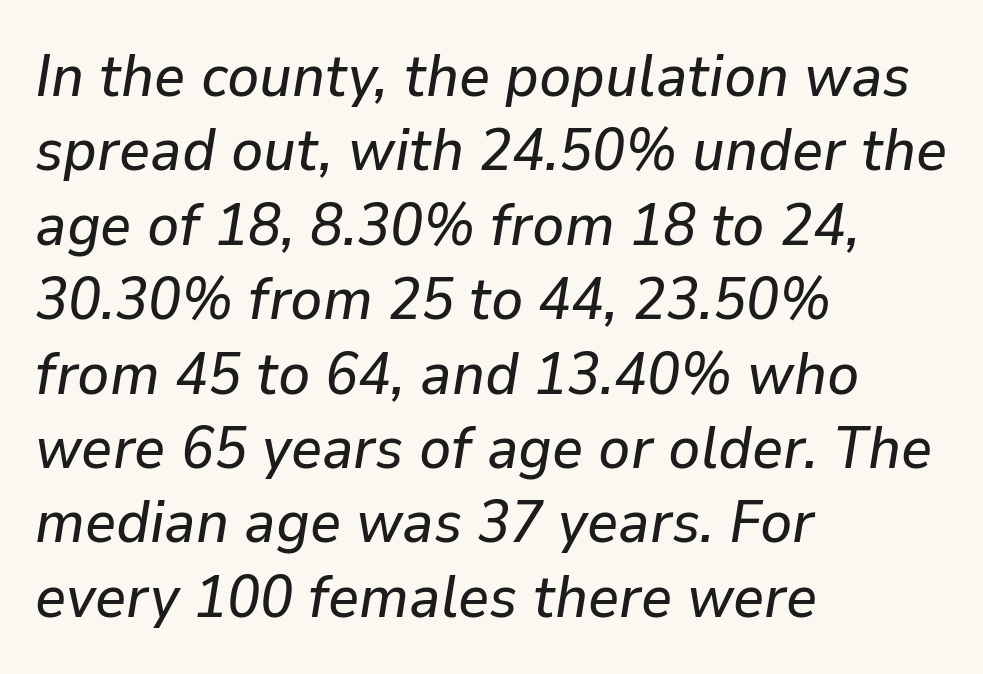
{"italic": "yes", "lean": "right", "slant_degrees": 9, "width": "normal", "stroke_contrast": "low", "x_height": "medium", "monospaced": "no", "underline": "no", "align": "left", "line_spacing_ratio": 1.24, "letter_spacing": "normal", "letter_spacing_em": 0.0, "glyph_px": 60}
